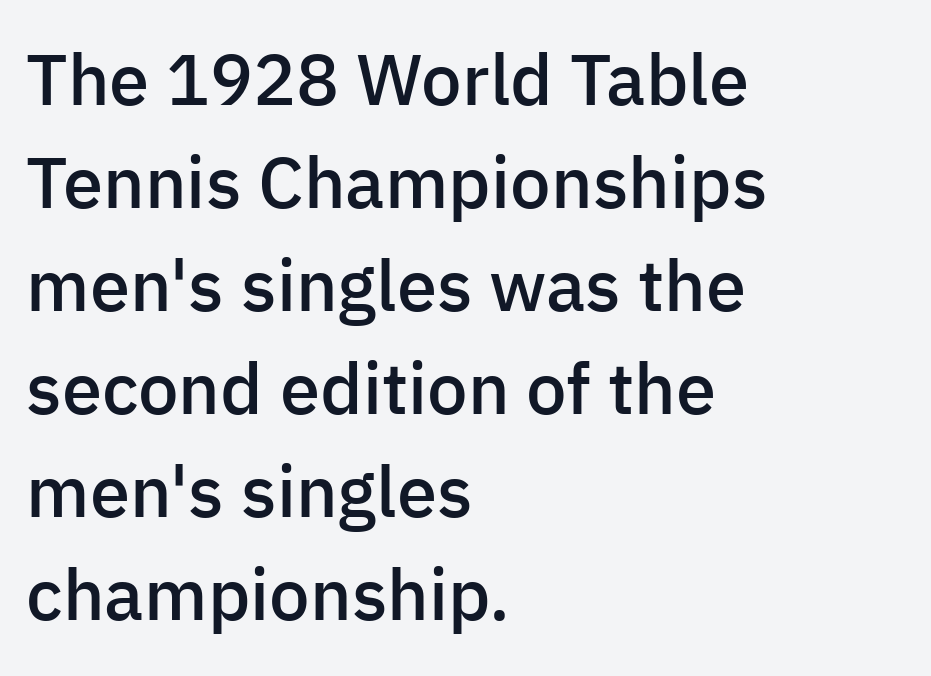
{"serif": "no", "italic": "no", "bold": "semi", "weight": "semibold", "width": "normal", "stroke_contrast": "low", "x_height": "medium", "monospaced": "no", "underline": "no", "align": "left", "line_spacing": "normal", "line_spacing_ratio": 1.43, "letter_spacing": "normal", "letter_spacing_em": 0.0, "glyph_px": 72}
